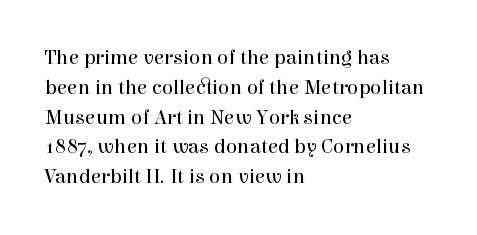
Quick note: interline space is typical. Nothing unusual about the tracking: characters are spaced as the font intends. Unmarked baselines from the first word to the last. No italicization has been applied; the sample stays upright.
